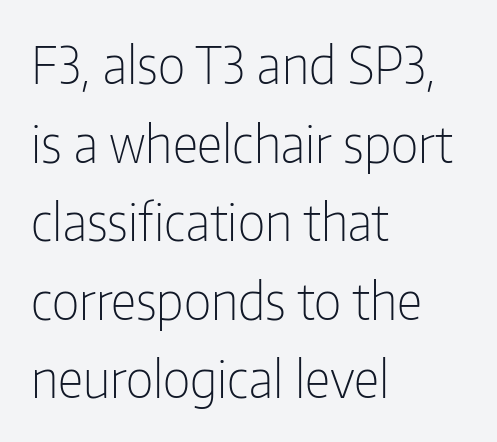
The font sits on the lighter half of the weight spectrum, regular included. Style check: upright. Font category for this specimen: sans-serif. The gap between lines stays unmarked.
